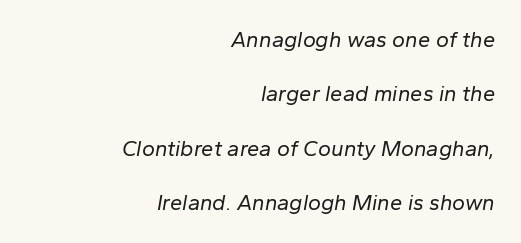
The image shows 22 px text type, italic (leaning right); set right-aligned, loose line spacing (2.47x), normal letter spacing, not underlined.
